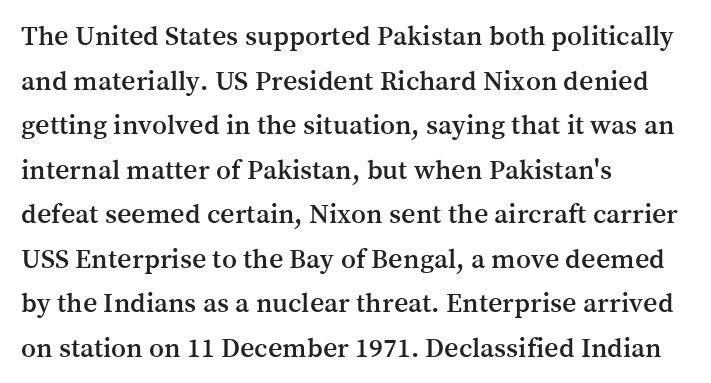
{"serif": "yes", "italic": "no", "width": "normal", "stroke_contrast": "medium", "x_height": "medium", "monospaced": "no", "underline": "no", "align": "left", "line_spacing": "normal", "line_spacing_ratio": 1.59, "letter_spacing": "normal", "letter_spacing_em": 0.0, "glyph_px": 28}
